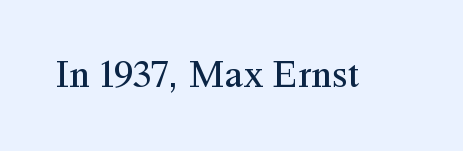
The image shows 40 px regular-weight serif type, upright; set normal letter spacing, not underlined; medium stroke contrast and a medium x-height.
